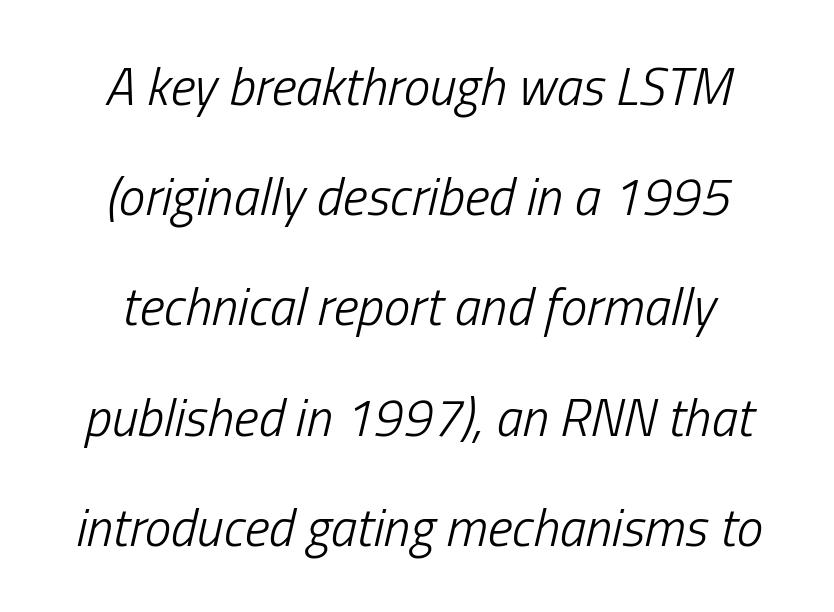
The image shows 53 px light, condensed type, italic (leaning right); set centered, loose line spacing (2.08x), normal letter spacing, not underlined; low stroke contrast and a medium x-height.
